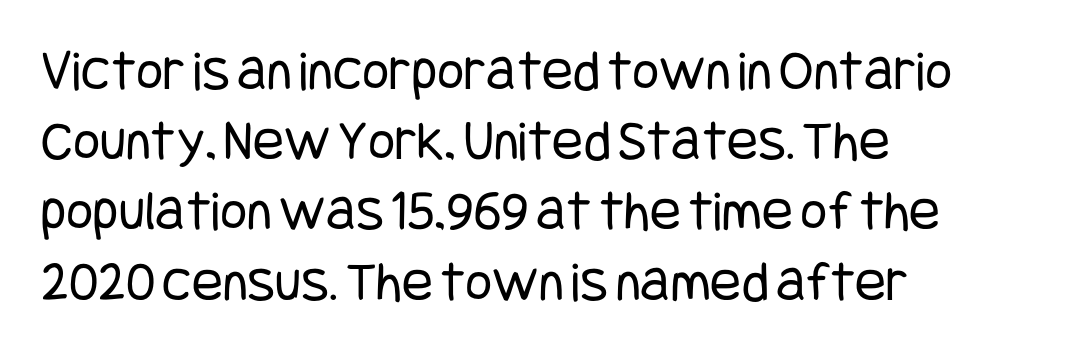
{"serif": "no", "italic": "no", "bold": "no", "weight": "regular", "width": "condensed", "stroke_contrast": "low", "x_height": "large", "underline": "no", "align": "left", "line_spacing_ratio": 1.21, "letter_spacing": "normal", "letter_spacing_em": 0.0, "glyph_px": 58}
